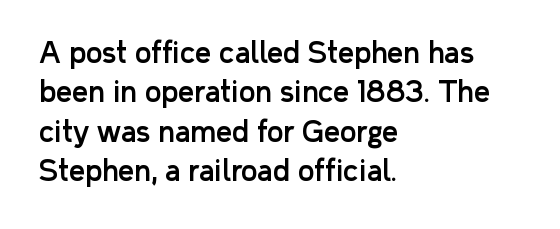
The image shows 28 px sans-serif type, upright; set left-aligned, normal line spacing (1.41x), normal letter spacing, not underlined; low stroke contrast and a medium x-height.
